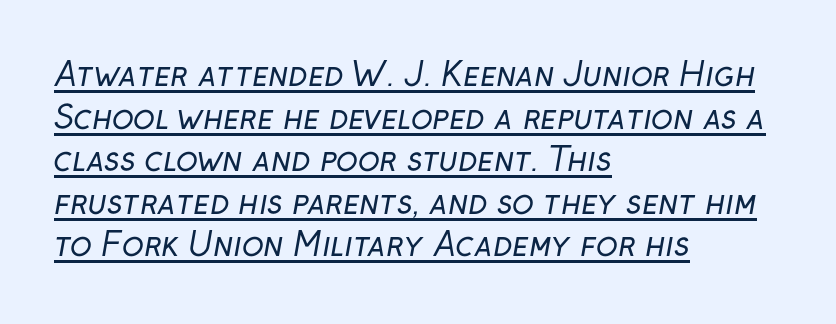
The image shows 32 px regular-weight sans-serif type; set left-aligned, normal line spacing (1.33x), normal letter spacing, underlined; low stroke contrast and a medium x-height.
